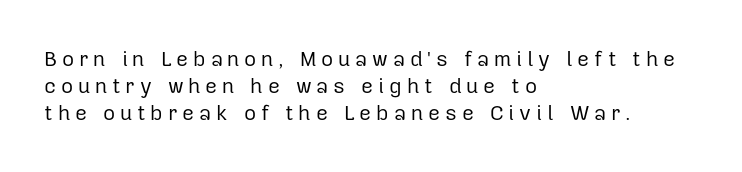
Q: Is the text bold? A: No.
Q: Is the text italic (slanted)? A: No, it is upright.
Q: Is the text underlined? A: No.
Q: How is the paragraph aligned? A: Left-aligned.
Q: Is the spacing between letters normal or unusually wide? A: Unusually wide.
Q: Is the spacing between lines tight, normal or loose? A: Normal.
